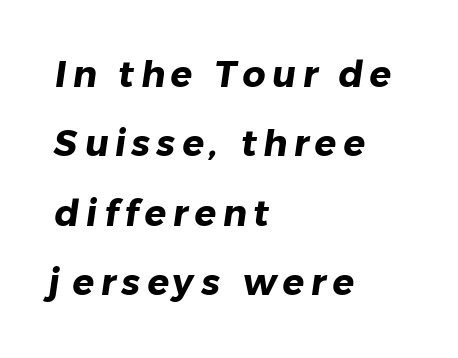
The image shows 36 px heavy sans-serif type; set left-aligned, loose line spacing (1.93x), not underlined; low stroke contrast and a medium x-height.
